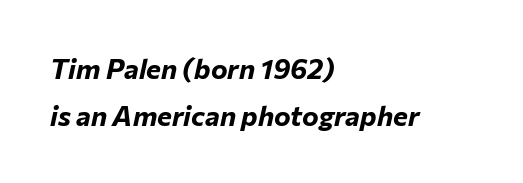
The image shows 28 px bold type, italic (leaning right); set left-aligned, normal line spacing (1.68x), normal letter spacing, not underlined; low stroke contrast and a medium x-height.
